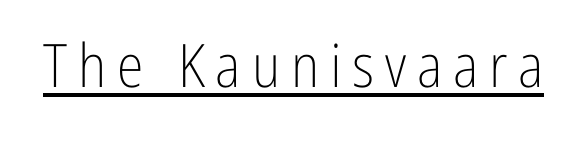
A sans-serif font was chosen for this passage. Has an underline been added? It has. The rendering uses natural spacing where letterforms have individual widths. Unbolded letterforms with no extra heft.
